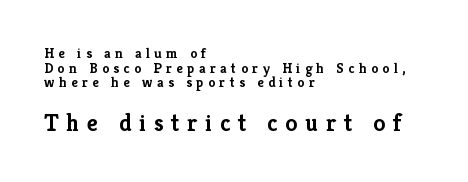
Inter-character spacing is expanded well beyond the font's built-in metrics. The typesetting leans heavy: a genuine bold. The lower block of text is set noticeably larger than the block above it. It's the straight-up-and-down kind of type. Regarding leading, the lines here are crowded together. The typesetter chose a ragged-right arrangement here.
